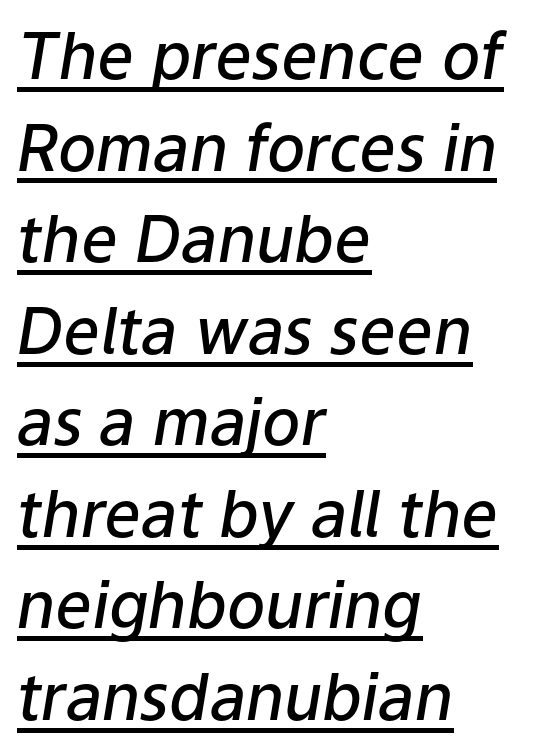
{"italic": "yes", "lean": "right", "slant_degrees": 9, "bold": "semi", "weight": "semibold", "width": "normal", "stroke_contrast": "low", "x_height": "medium", "monospaced": "no", "underline": "yes", "align": "left", "line_spacing": "normal", "line_spacing_ratio": 1.43, "letter_spacing": "normal", "letter_spacing_em": 0.0, "glyph_px": 64}
